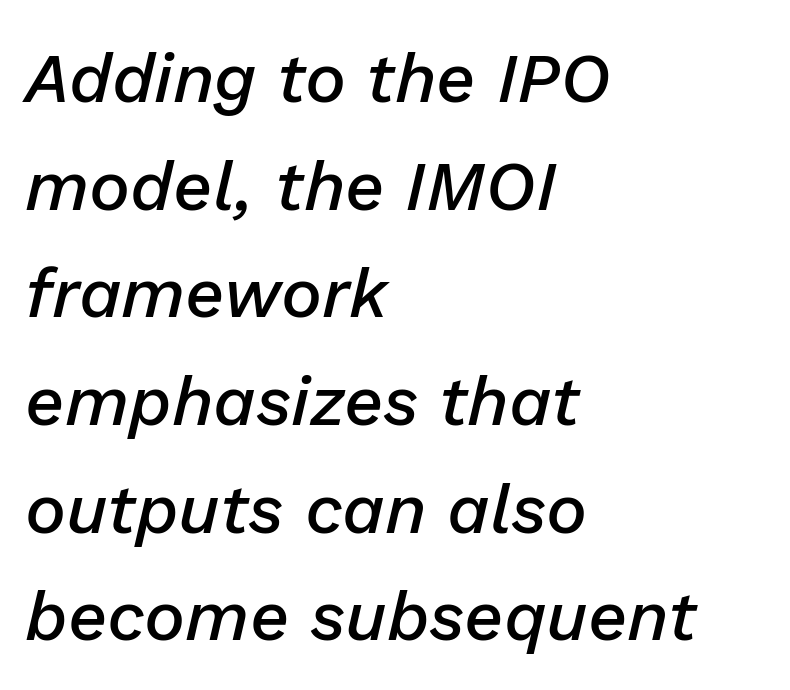
{"italic": "yes", "lean": "right", "slant_degrees": 13, "bold": "semi", "weight": "semibold", "width": "normal", "stroke_contrast": "low", "x_height": "medium", "monospaced": "no", "underline": "no", "align": "left", "line_spacing": "normal", "line_spacing_ratio": 1.56, "letter_spacing": "normal", "letter_spacing_em": 0.0, "glyph_px": 69}
